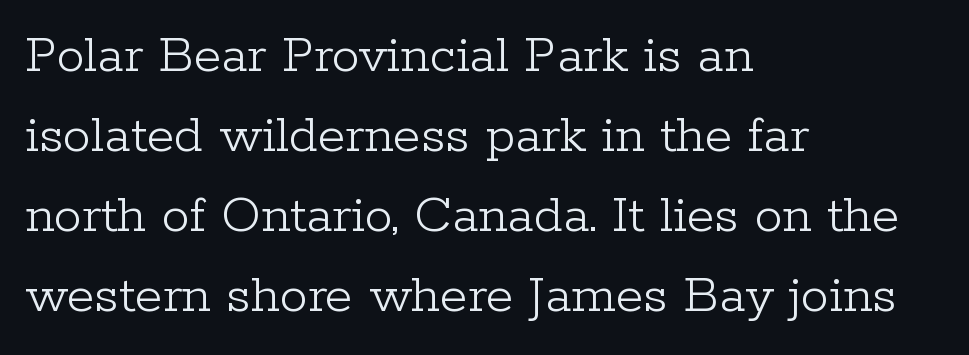
Normally led — the rows are evenly, conventionally spaced. Unbolded letterforms with no extra heft. The string is rendered with underlining switched off. No extra tracking has been applied to these lines. Serifs: yes, visible at the terminals of the letterforms.
